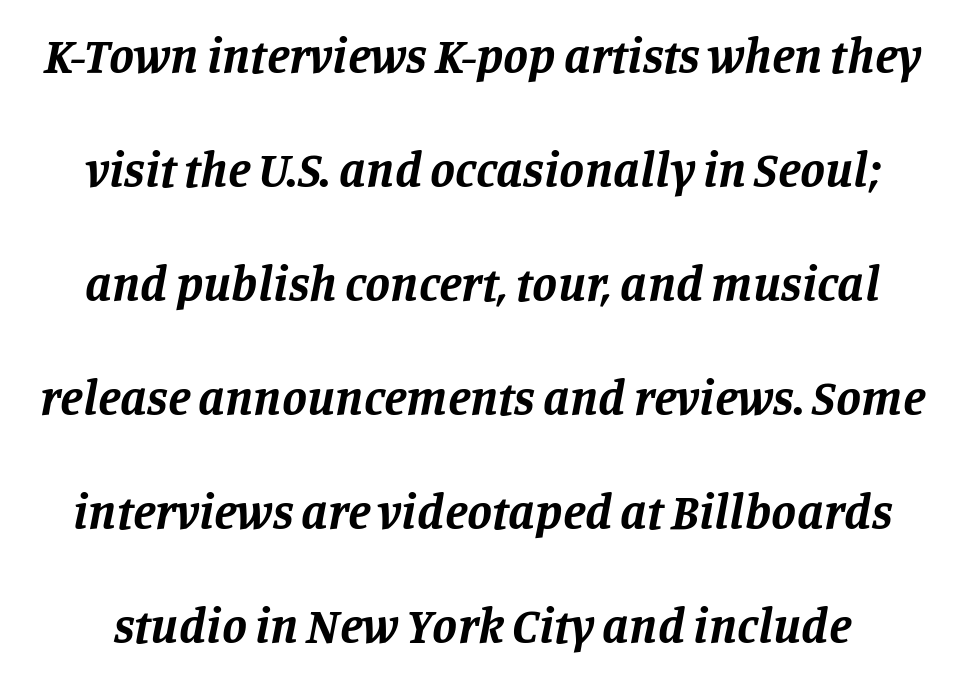
{"serif": "yes", "italic": "yes", "lean": "right", "slant_degrees": 11, "bold": "yes", "weight": "bold", "width": "normal", "stroke_contrast": "low", "x_height": "large", "monospaced": "no", "underline": "no", "line_spacing": "loose", "line_spacing_ratio": 2.28, "letter_spacing": "normal", "letter_spacing_em": 0.0, "glyph_px": 50}
